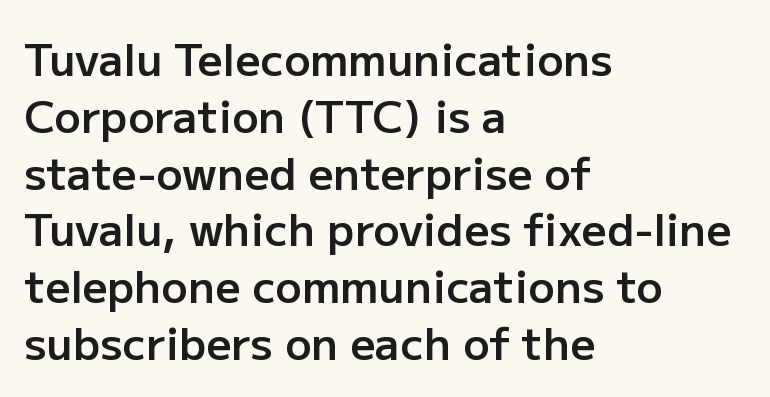
These lines are set flush left with a ragged right edge. Notice how descenders clear the ascenders below comfortably — that's standard leading. Students, this is semibold: more ink than regular, less than bold. Are there feet on the stems? There aren't — it's a sans. A typesetter would call this proportional, since set widths differ per character. Descenders hang freely into open space.
